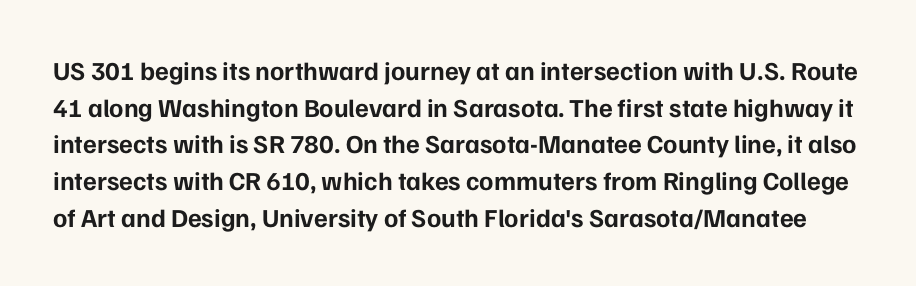
{"italic": "no", "bold": "yes", "underline": "no", "line_spacing": "normal", "line_spacing_ratio": 1.41, "letter_spacing": "normal", "letter_spacing_em": 0.0, "glyph_px": 26}
